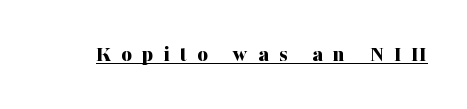
{"italic": "no", "bold": "yes", "underline": "yes", "letter_spacing": "wide", "letter_spacing_em": 0.44, "glyph_px": 23}
